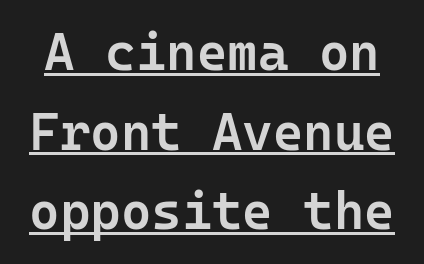
The image shows 52 px semibold sans-serif type, upright, monospaced; set normal line spacing (1.53x), normal letter spacing, underlined; low stroke contrast and a medium x-height.
